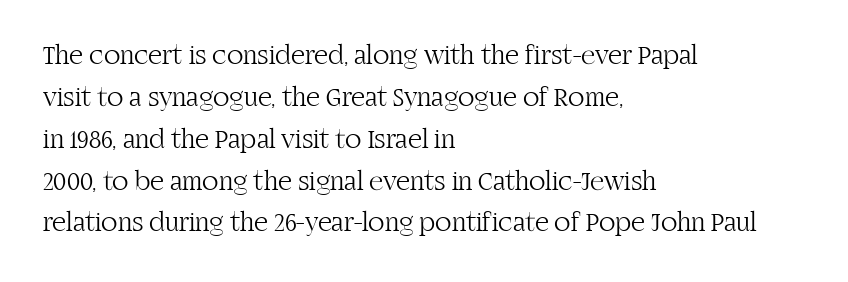
The image shows 27 px text type, upright; set left-aligned, normal line spacing (1.55x), normal letter spacing, not underlined.
